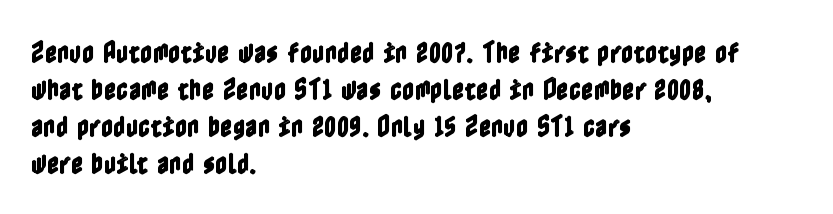
{"italic": "no", "underline": "no", "align": "left", "line_spacing": "normal", "line_spacing_ratio": 1.54, "letter_spacing": "normal", "letter_spacing_em": 0.0, "glyph_px": 24}
